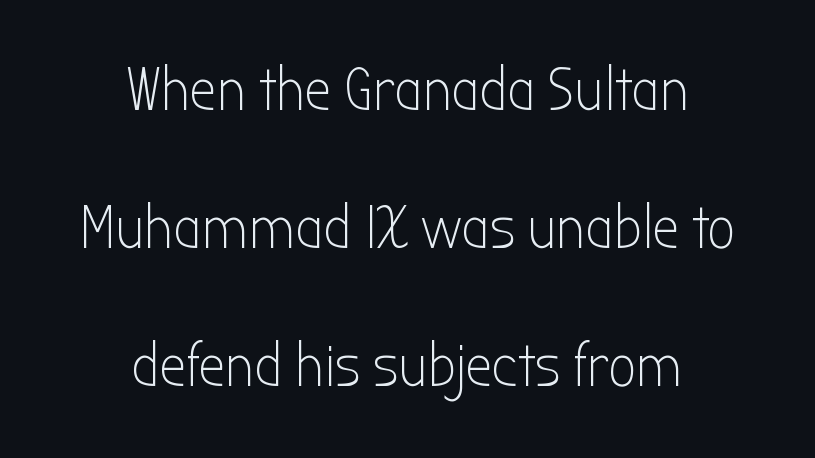
{"serif": "no", "italic": "no", "bold": "no", "weight": "light", "width": "condensed", "stroke_contrast": "low", "x_height": "medium", "monospaced": "no", "underline": "no", "align": "center", "line_spacing": "loose", "line_spacing_ratio": 2.26, "letter_spacing": "normal", "letter_spacing_em": 0.0, "glyph_px": 61}
